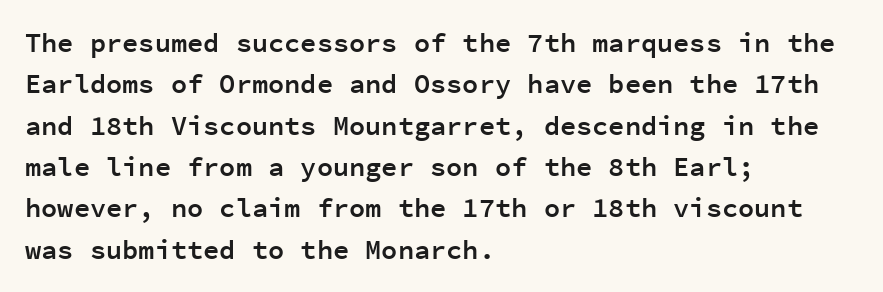
The image shows 27 px text type, upright; set left-aligned, normal line spacing (1.53x), normal letter spacing, not underlined.
